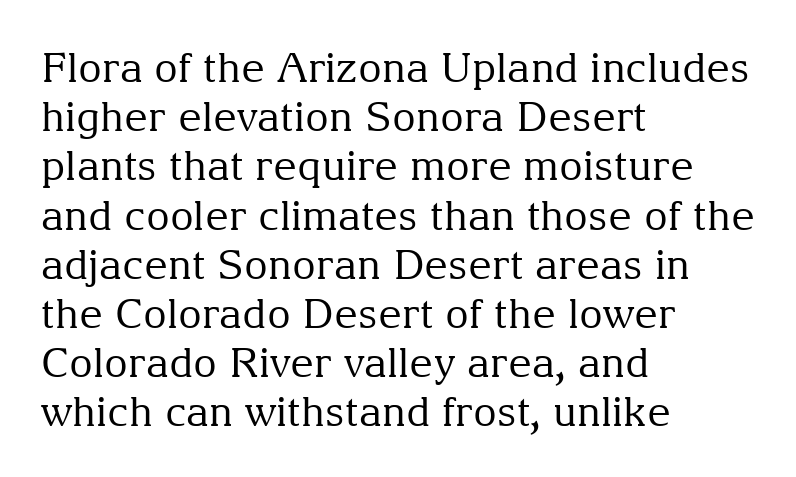
Q: Is the text bold? A: No.
Q: Is the text italic (slanted)? A: No, it is upright.
Q: Is the typeface a serif or a sans-serif typeface? A: Serif.
Q: Is the text underlined? A: No.
Q: How is the paragraph aligned? A: Left-aligned.
Q: Is the spacing between letters normal or unusually wide? A: Normal.
Q: Width (condensed, normal, or wide)? A: Normal.
Q: Stroke contrast? A: Medium.
Q: x-height? A: Medium.
Q: Monospaced? A: No.
